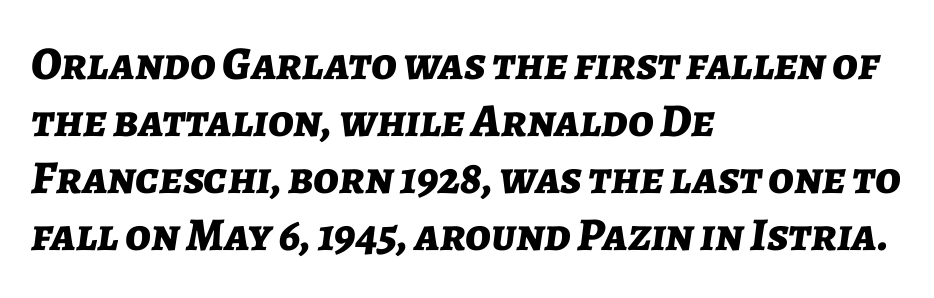
Q: Is the text bold? A: Yes.
Q: Is the text italic (slanted)? A: Yes, it leans right by about 7 degrees.
Q: Is the text underlined? A: No.
Q: How is the paragraph aligned? A: Left-aligned.
Q: Is the spacing between letters normal or unusually wide? A: Normal.
Q: Width (condensed, normal, or wide)? A: Normal.
Q: Stroke contrast? A: Low.
Q: x-height? A: Medium.
Q: Monospaced? A: No.
